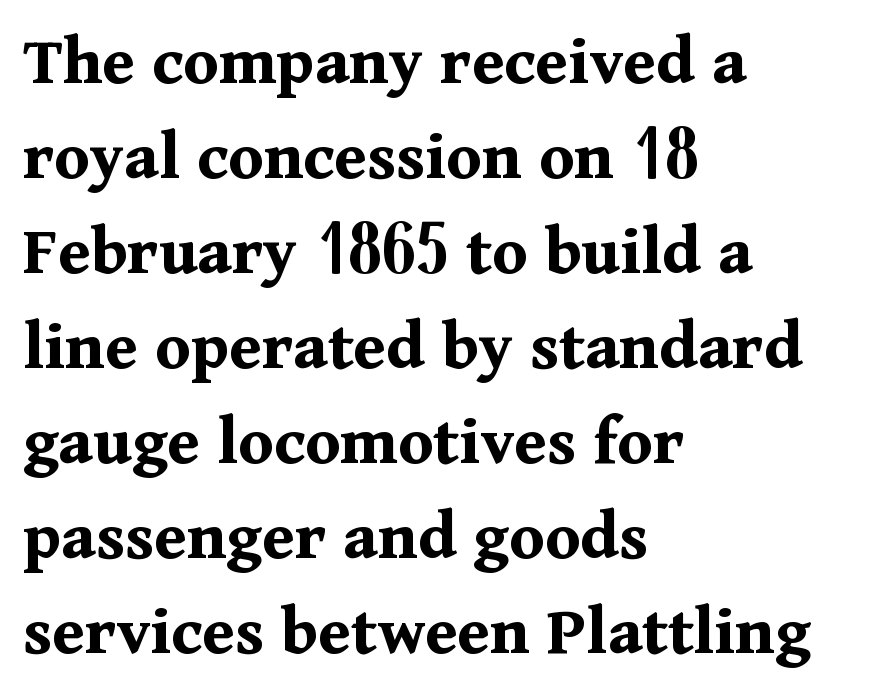
The image shows 72 px bold serif type, upright; set left-aligned, normal line spacing (1.32x), normal letter spacing, not underlined; medium stroke contrast and a medium x-height.
